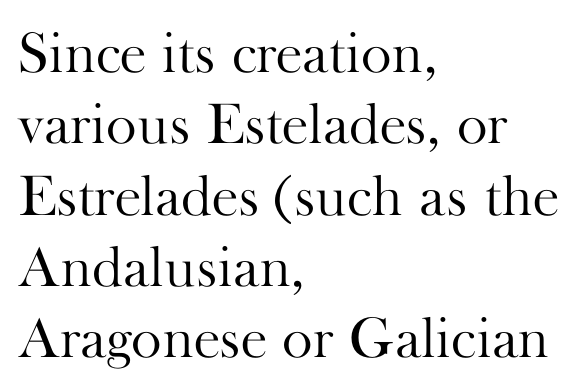
{"serif": "yes", "italic": "no", "bold": "no", "weight": "light", "width": "normal", "stroke_contrast": "high", "x_height": "small", "monospaced": "no", "underline": "no", "align": "left", "line_spacing_ratio": 1.23, "letter_spacing": "normal", "letter_spacing_em": 0.0, "glyph_px": 58}
